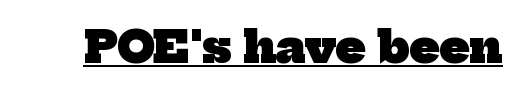
The image shows 43 px heavy serif type; set normal letter spacing, underlined; low stroke contrast and a medium x-height.
